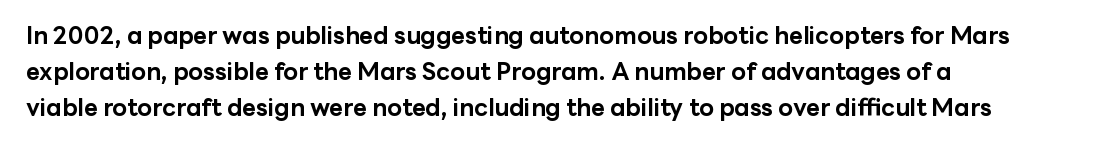
The image shows 24 px bold type, upright; set left-aligned, normal line spacing (1.5x), normal letter spacing, not underlined.
